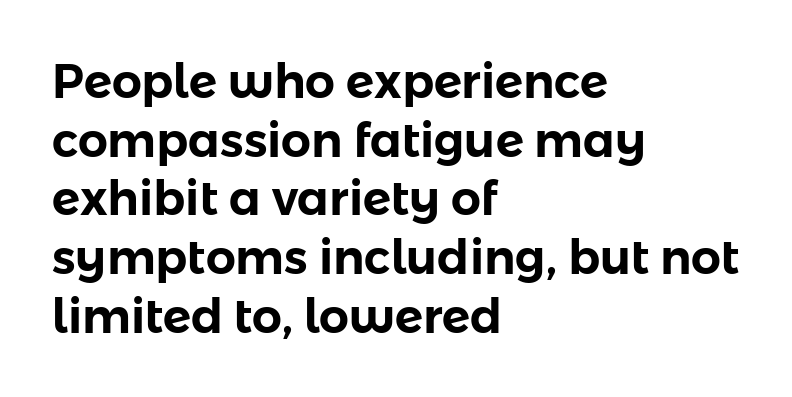
The image shows 47 px sans-serif type, upright; set left-aligned, normal line spacing (1.25x), normal letter spacing, not underlined; low stroke contrast and a medium x-height.
